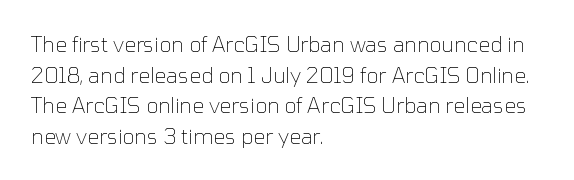
Q: Is the text bold? A: No.
Q: Is the text italic (slanted)? A: No, it is upright.
Q: Is the text underlined? A: No.
Q: How is the paragraph aligned? A: Left-aligned.
Q: Is the spacing between letters normal or unusually wide? A: Normal.
Q: Is the spacing between lines tight, normal or loose? A: Normal.
